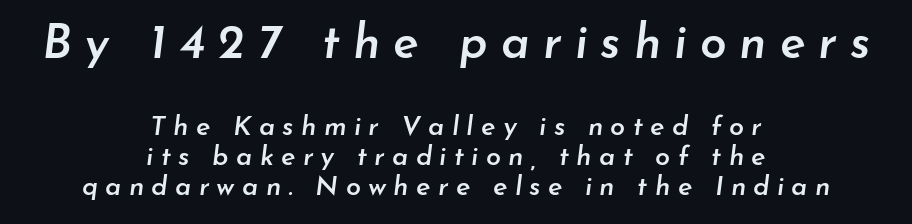
The image shows 48 px semibold type, italic (leaning right); set centered, tight line spacing (1.11x), unusually wide letter spacing (+0.27 em), not underlined; the first (top) block is 1.78x larger; low stroke contrast and a small x-height.
